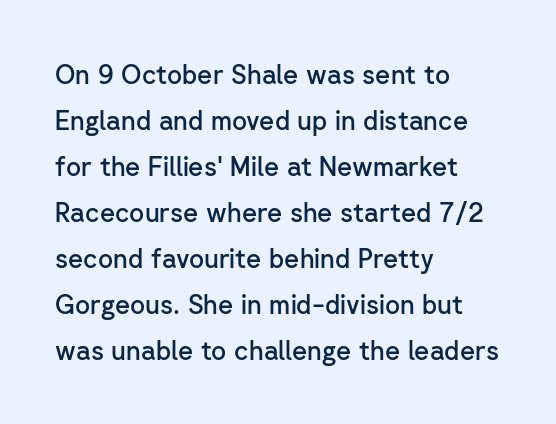
The image shows 26 px text type, upright; set left-aligned, line spacing 1.77x, normal letter spacing, not underlined.
